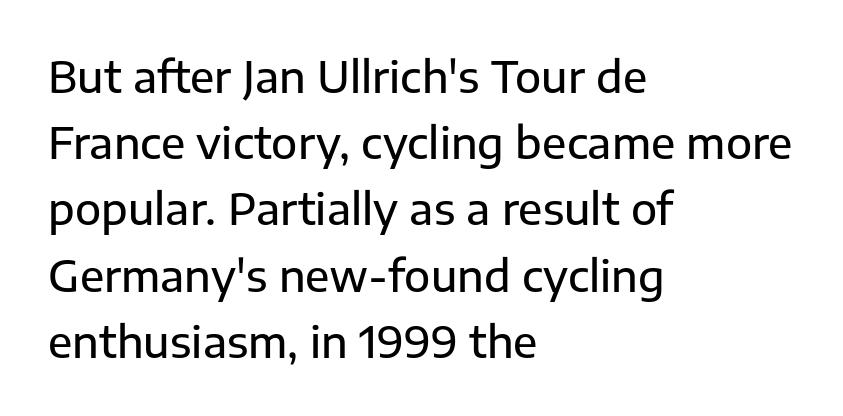
Q: Is the text italic (slanted)? A: No, it is upright.
Q: Is the typeface a serif or a sans-serif typeface? A: Sans-serif.
Q: Is the text underlined? A: No.
Q: How is the paragraph aligned? A: Left-aligned.
Q: Is the spacing between letters normal or unusually wide? A: Normal.
Q: Is the spacing between lines tight, normal or loose? A: Normal.
Q: Width (condensed, normal, or wide)? A: Normal.
Q: Stroke contrast? A: Low.
Q: x-height? A: Medium.
Q: Monospaced? A: No.
